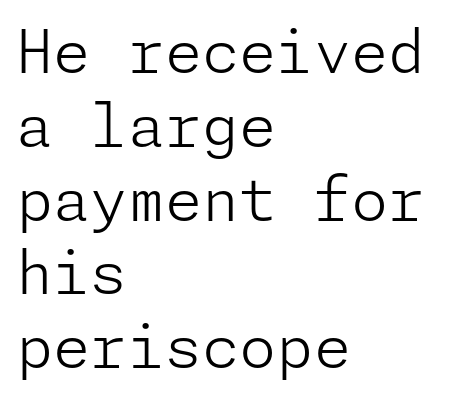
Q: Is the text bold? A: No.
Q: Is the text italic (slanted)? A: No, it is upright.
Q: Is the typeface a serif or a sans-serif typeface? A: Sans-serif.
Q: Is the text underlined? A: No.
Q: How is the paragraph aligned? A: Left-aligned.
Q: Is the spacing between letters normal or unusually wide? A: Normal.
Q: Width (condensed, normal, or wide)? A: Normal.
Q: Stroke contrast? A: Low.
Q: x-height? A: Medium.
